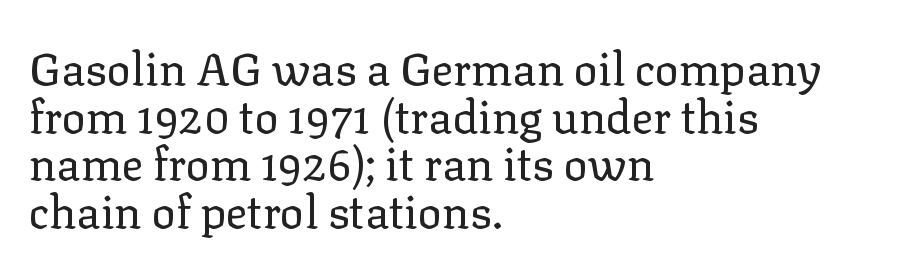
The image shows 45 px regular-weight serif type, upright; set left-aligned, tight line spacing (1.06x), normal letter spacing, not underlined; low stroke contrast and a medium x-height.
